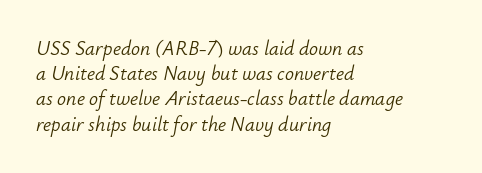
{"italic": "yes", "lean": "right", "slant_degrees": 12, "bold": "no", "underline": "no", "align": "left", "line_spacing": "normal", "line_spacing_ratio": 1.26, "letter_spacing": "normal", "letter_spacing_em": 0.0, "glyph_px": 20}
